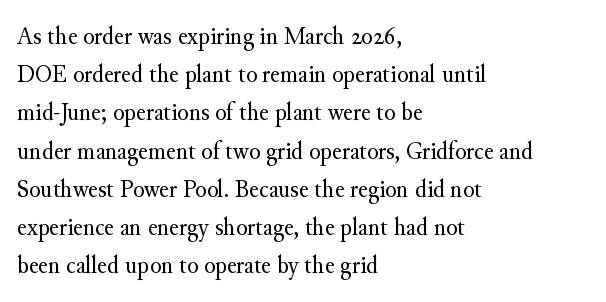
Q: Is the text bold? A: No.
Q: Is the text italic (slanted)? A: No, it is upright.
Q: Is the text underlined? A: No.
Q: How is the paragraph aligned? A: Left-aligned.
Q: Is the spacing between letters normal or unusually wide? A: Normal.
Q: Is the spacing between lines tight, normal or loose? A: Normal.
